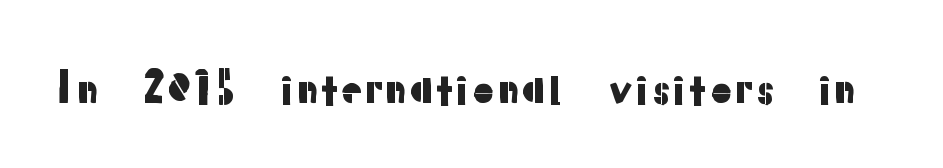
Students, note that the glyphs here touch the page at normal intervals. The gap between lines stays unmarked. The characters display no serif detailing; their extremities are plain. You could not count columns in this text — the font is proportionally spaced. Posture: straight, roman, zero tilt.
